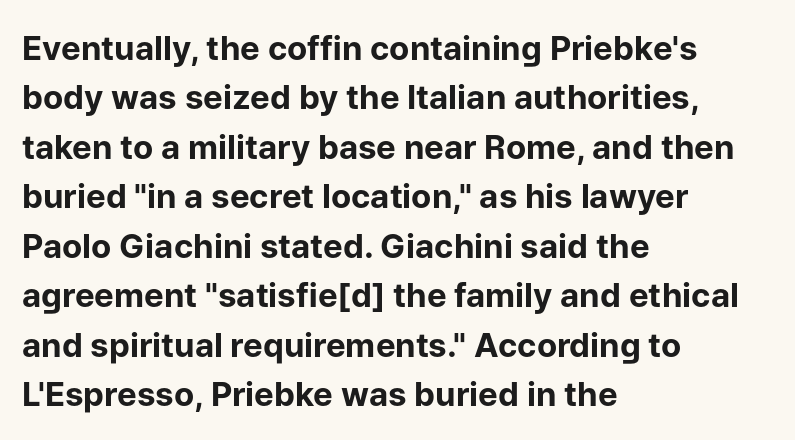
The image shows 33 px bold sans-serif type, upright; set left-aligned, normal line spacing (1.5x), normal letter spacing, not underlined; low stroke contrast and a medium x-height.
